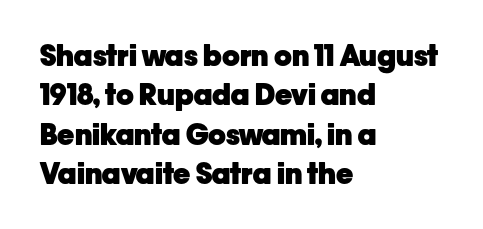
The lines sit at an ordinary, default distance from one another. Is there any slant? The stems are plumb. The space beneath each line is pristine and unruled. These words are printed bold, with thick strokes throughout. Letterform terminals end flat and unadorned throughout the passage. Looks like regular typesetting: each glyph gets only the width it needs.
